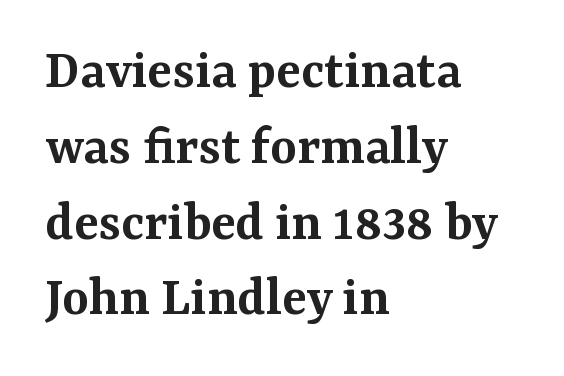
Q: Is the text bold? A: Semi-bold.
Q: Is the text italic (slanted)? A: No, it is upright.
Q: Is the typeface a serif or a sans-serif typeface? A: Serif.
Q: Is the text underlined? A: No.
Q: How is the paragraph aligned? A: Left-aligned.
Q: Is the spacing between letters normal or unusually wide? A: Normal.
Q: Is the spacing between lines tight, normal or loose? A: Normal.
Q: Width (condensed, normal, or wide)? A: Normal.
Q: Stroke contrast? A: Medium.
Q: x-height? A: Medium.
Q: Monospaced? A: No.
